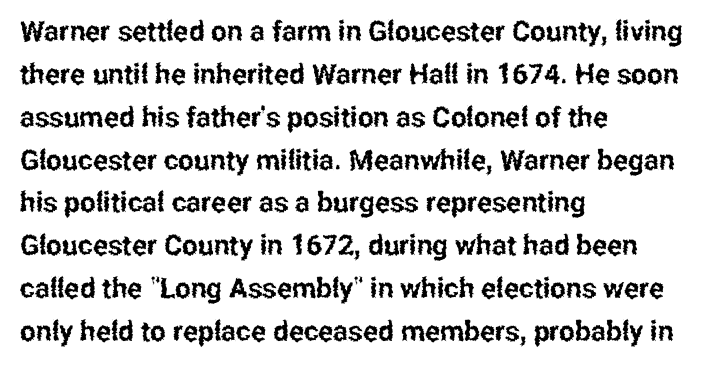
The image shows 28 px condensed sans-serif type, upright; set left-aligned, normal line spacing (1.53x), normal letter spacing, not underlined; low stroke contrast and a medium x-height.
